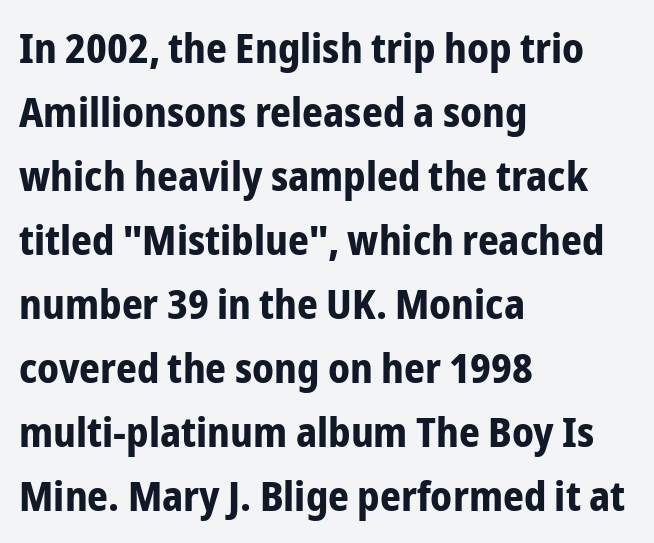
{"serif": "no", "italic": "no", "bold": "yes", "weight": "bold", "width": "condensed", "stroke_contrast": "low", "x_height": "medium", "monospaced": "no", "underline": "no", "align": "left", "line_spacing": "normal", "line_spacing_ratio": 1.56, "letter_spacing": "normal", "letter_spacing_em": 0.0, "glyph_px": 41}
